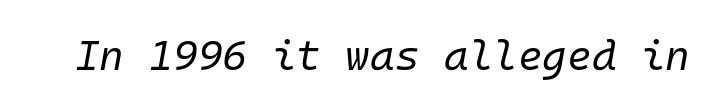
The image shows 42 px regular-weight type, italic (leaning right), monospaced; set normal letter spacing, not underlined; low stroke contrast and a medium x-height.
